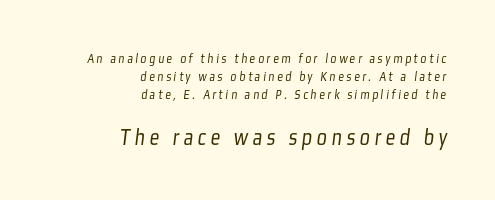
The image shows 24 px text type; set right-aligned, normal line spacing (1.28x), not underlined; the second (bottom) block is 1.71x larger.
